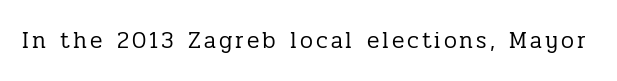
{"italic": "no", "bold": "no", "underline": "no", "glyph_px": 23}
